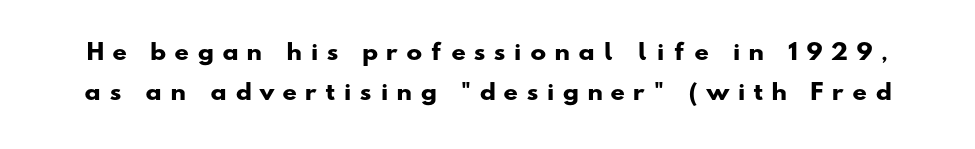
Tracking value appears strongly positive — letters spread wide. Lines of text with bare space underneath. Rows of type keep a wide berth in the vertical direction. These lines carry a lot of weight — the face is fully bold.
